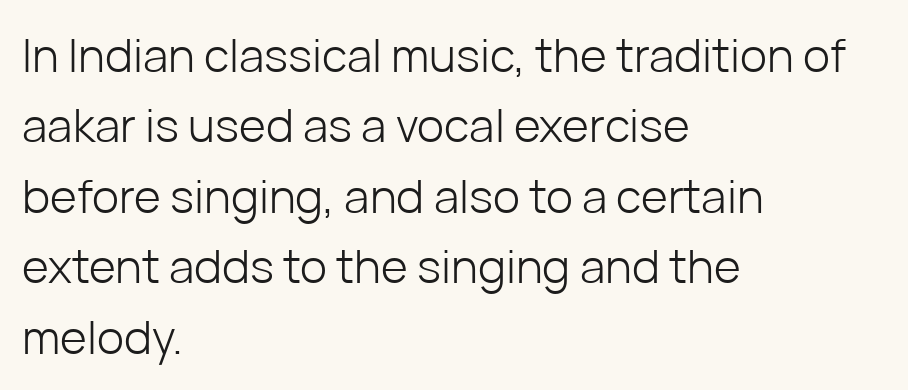
The image shows 46 px light sans-serif type, upright; set left-aligned, normal line spacing (1.53x), normal letter spacing, not underlined; low stroke contrast and a medium x-height.
